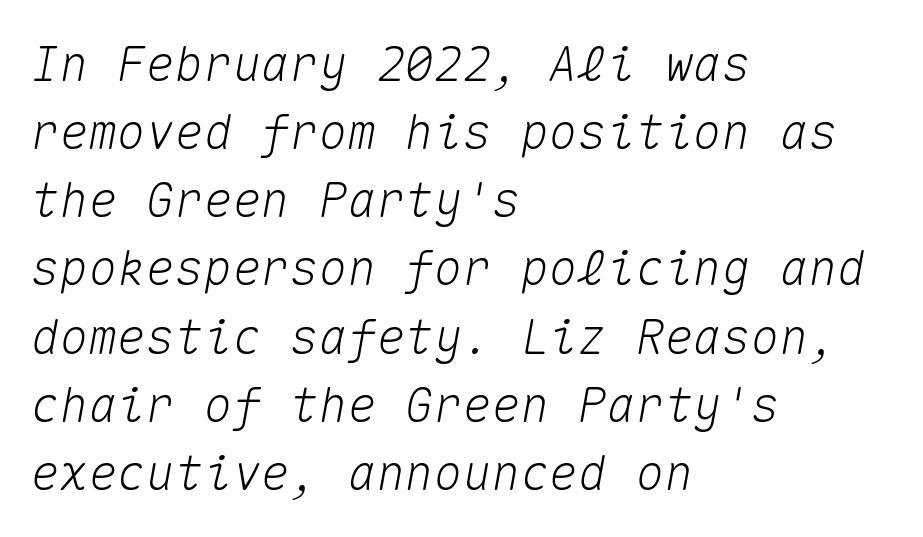
Q: Is the text italic (slanted)? A: Yes, it leans right by about 10 degrees.
Q: Is the text underlined? A: No.
Q: How is the paragraph aligned? A: Left-aligned.
Q: Is the spacing between letters normal or unusually wide? A: Normal.
Q: Is the spacing between lines tight, normal or loose? A: Normal.
Q: Width (condensed, normal, or wide)? A: Normal.
Q: Stroke contrast? A: Medium.
Q: x-height? A: Medium.
Q: Monospaced? A: Yes.
